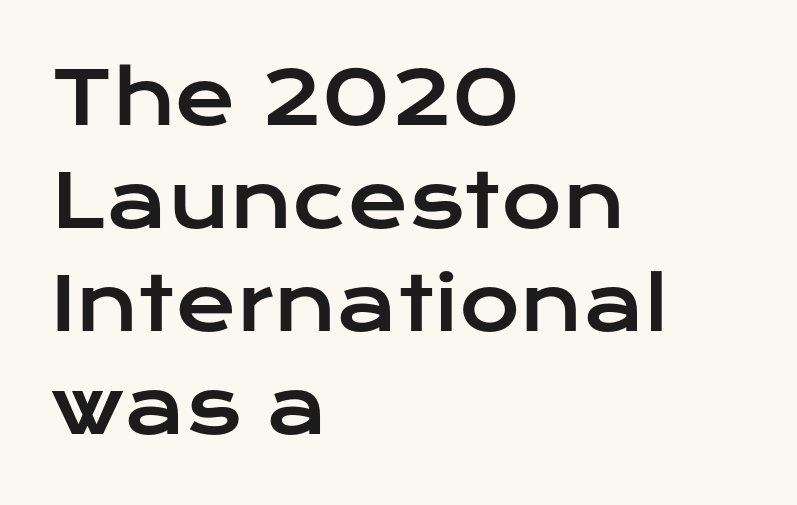
The image shows 74 px wide sans-serif type, upright; set left-aligned, normal line spacing (1.39x), normal letter spacing, not underlined; low stroke contrast and a medium x-height.
